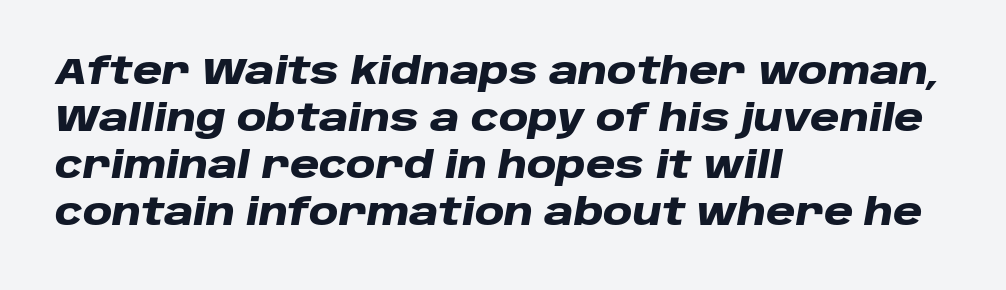
Q: Is the text bold? A: Yes.
Q: Is the text italic (slanted)? A: Yes, it leans right by about 10 degrees.
Q: Is the text underlined? A: No.
Q: How is the paragraph aligned? A: Left-aligned.
Q: Is the spacing between letters normal or unusually wide? A: Normal.
Q: Is the spacing between lines tight, normal or loose? A: Normal.
Q: Width (condensed, normal, or wide)? A: Wide.
Q: Stroke contrast? A: Low.
Q: x-height? A: Large.
Q: Monospaced? A: No.
